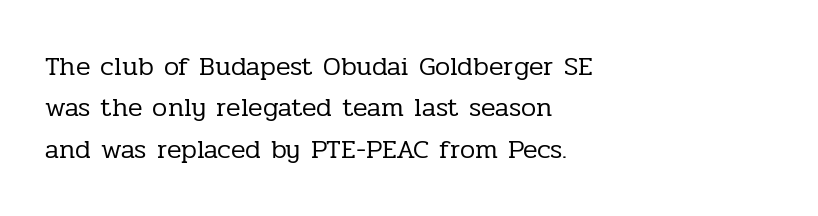
In terms of leading, this rendering sits right in the middle. The lettering stays uniformly vertical, giving the passage a roman look. Decoration check: the copy has no underline. The passage shown is not bold in any degree. How are the letters spaced? Ordinarily, with no added tracking.
